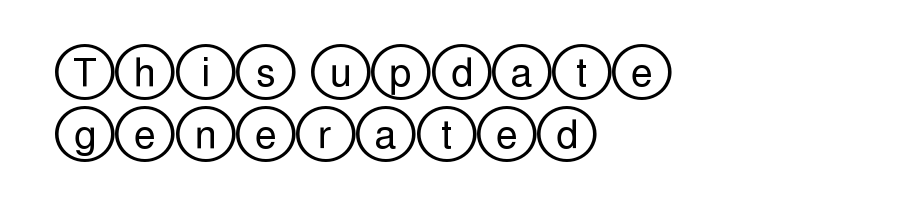
Short note: letters normally spaced. Quick note: interline space is typical. Designer's note — italics off, roman on. Nobody drew a line under any word here. The ragged edge is on the right, which tells us the setting is flush left.
